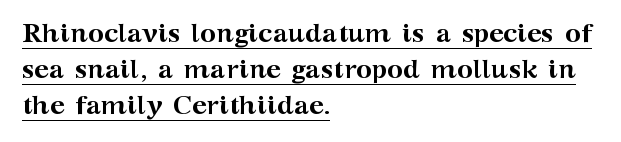
The image shows 27 px bold type, upright; set left-aligned, normal line spacing (1.33x), normal letter spacing, underlined.
